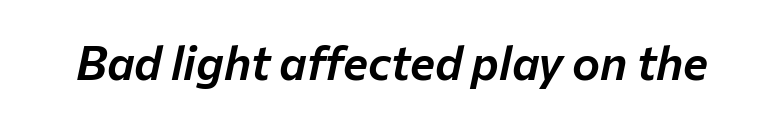
Q: Is the text italic (slanted)? A: Yes, it leans right by about 12 degrees.
Q: Is the text underlined? A: No.
Q: Is the spacing between letters normal or unusually wide? A: Normal.
Q: Width (condensed, normal, or wide)? A: Normal.
Q: Stroke contrast? A: Low.
Q: x-height? A: Medium.
Q: Monospaced? A: No.
